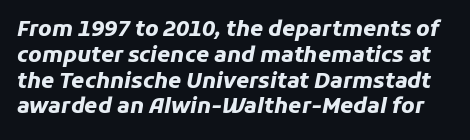
The image shows 21 px bold type, italic (leaning right); set line spacing 1.23x, normal letter spacing, not underlined.
